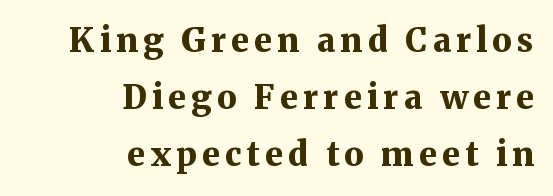
Q: Is the text bold? A: Yes.
Q: Is the text italic (slanted)? A: No, it is upright.
Q: Is the typeface a serif or a sans-serif typeface? A: Serif.
Q: Is the text underlined? A: No.
Q: How is the paragraph aligned? A: Right-aligned.
Q: Width (condensed, normal, or wide)? A: Normal.
Q: Stroke contrast? A: Medium.
Q: x-height? A: Medium.
Q: Monospaced? A: No.
